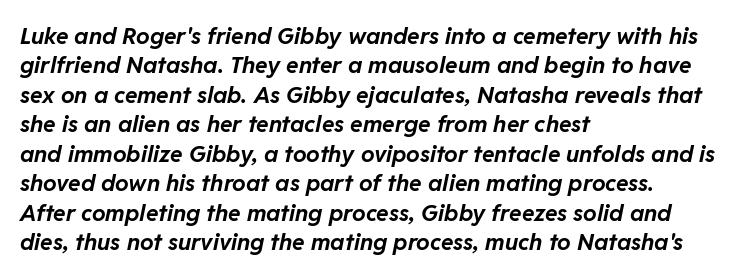
Q: Is the text bold? A: Yes.
Q: Is the text italic (slanted)? A: Yes, it leans right by about 11 degrees.
Q: Is the text underlined? A: No.
Q: How is the paragraph aligned? A: Left-aligned.
Q: Is the spacing between letters normal or unusually wide? A: Normal.
Q: Is the spacing between lines tight, normal or loose? A: Normal.
